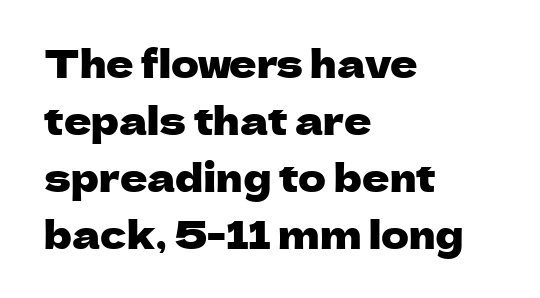
{"serif": "no", "italic": "no", "width": "normal", "stroke_contrast": "low", "x_height": "medium", "monospaced": "no", "underline": "no", "align": "left", "line_spacing": "normal", "line_spacing_ratio": 1.5, "letter_spacing": "normal", "letter_spacing_em": 0.0, "glyph_px": 38}
